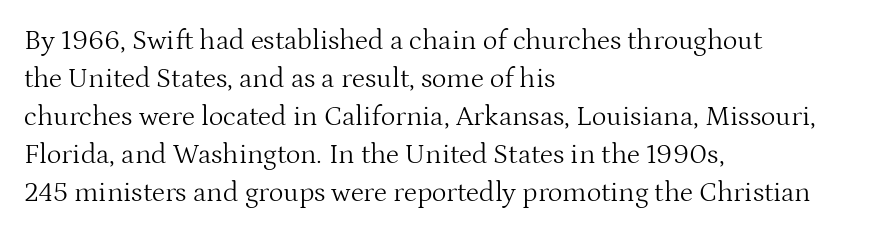
Interline gaps are of average width in this sample. Each letter's strokes conclude with small projecting serifs. Notice how the passage keeps a crisp vertical edge on the left only. Caption: face not bold, strokes unweighted. How are the letters spaced? Ordinarily, with no added tracking.
